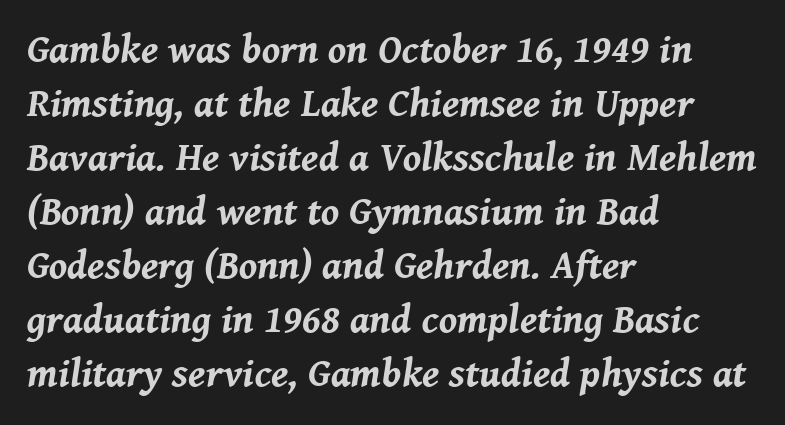
{"italic": "yes", "lean": "right", "slant_degrees": 8, "bold": "yes", "weight": "bold", "width": "normal", "stroke_contrast": "medium", "x_height": "medium", "monospaced": "no", "underline": "no", "align": "left", "line_spacing": "normal", "line_spacing_ratio": 1.35, "letter_spacing": "normal", "letter_spacing_em": 0.0, "glyph_px": 40}
